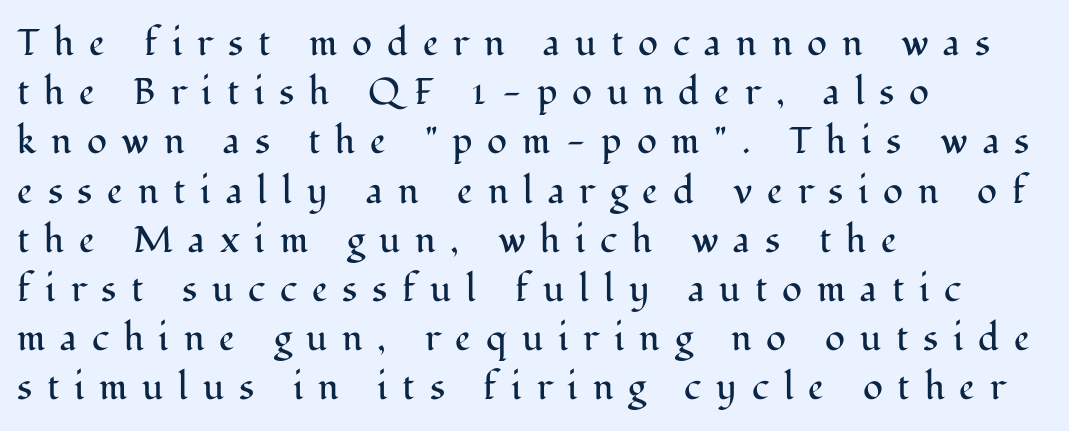
Weight class: somewhere from thin through regular. Examine the stroke ends and you'll spot serifs. Regarding leading, the lines here are spaced in the standard way. Do the letters lean? They stand straight.
